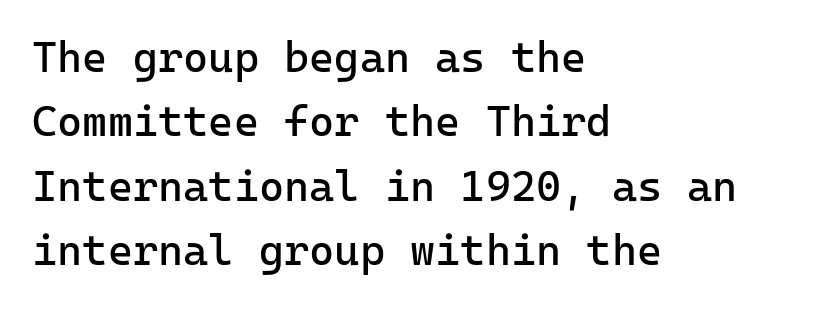
The image shows 43 px regular-weight sans-serif type, upright, monospaced; set left-aligned, normal line spacing (1.5x), normal letter spacing, not underlined; low stroke contrast and a medium x-height.
